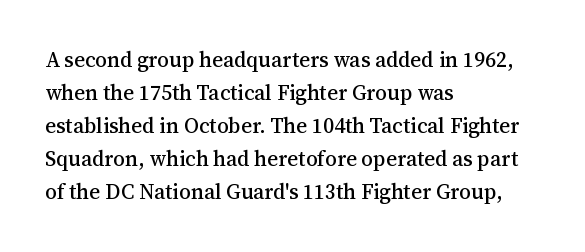
Do the letters lean? They stand straight. You could call the tracking neutral — neither tight nor loose. The passage shown is not underscored anywhere. The ragged edge is on the right, which tells us the setting is flush left. Students, observe: this is what conventionally led text looks like.
